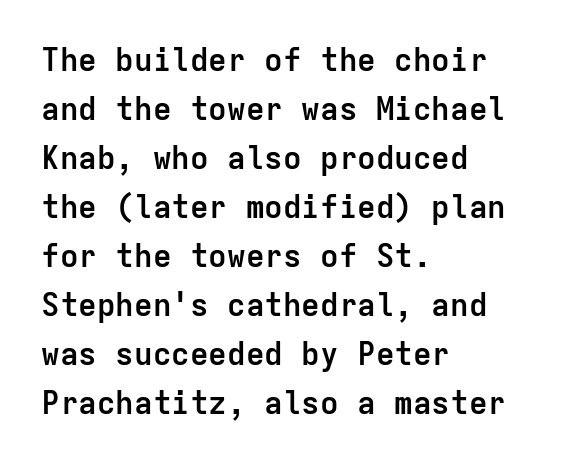
Each new line begins a customary step beneath the previous one. Every row of glyphs begins at an identical x-position on the left. Italic: no, the glyphs are upright roman. The sample has been set heavy, in full bold.
